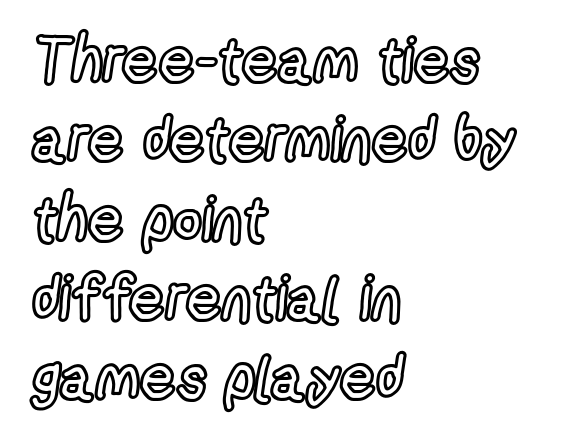
Q: Is the text italic (slanted)? A: Yes.
Q: Is the text underlined? A: No.
Q: How is the paragraph aligned? A: Left-aligned.
Q: Is the spacing between letters normal or unusually wide? A: Normal.
Q: Is the spacing between lines tight, normal or loose? A: Normal.
Q: Width (condensed, normal, or wide)? A: Condensed.
Q: x-height? A: Medium.
Q: Monospaced? A: No.
